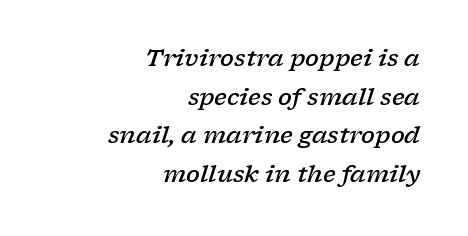
Q: Is the text bold? A: Semi-bold.
Q: Is the text italic (slanted)? A: Yes, it leans right by about 17 degrees.
Q: Is the text underlined? A: No.
Q: How is the paragraph aligned? A: Right-aligned.
Q: Is the spacing between letters normal or unusually wide? A: Normal.
Q: Is the spacing between lines tight, normal or loose? A: Normal.
